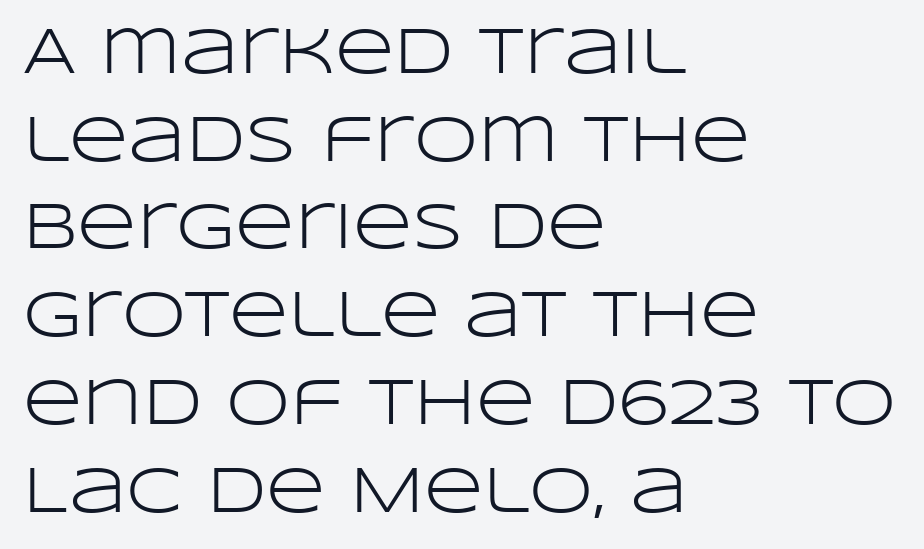
The image shows 65 px light, wide sans-serif type, upright; set left-aligned, normal line spacing (1.35x), normal letter spacing, not underlined; low stroke contrast and a large x-height.
